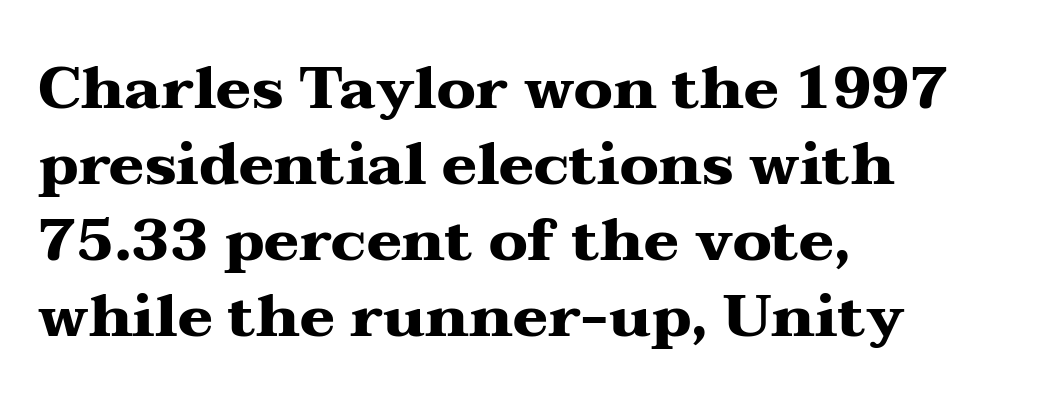
A typesetter would mark this as roman, not italic. How would I describe the line gaps? Plain and ordinary. Lines of text with bare space underneath. Notice how the passage keeps a crisp vertical edge on the left only. Letterform terminals end in serifs throughout the passage. Heft: maximum for text — a bold.
